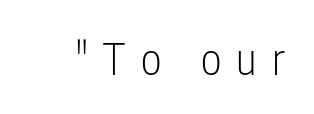
{"serif": "no", "italic": "no", "bold": "no", "weight": "light", "width": "condensed", "stroke_contrast": "low", "x_height": "medium", "monospaced": "no", "underline": "no", "letter_spacing": "wide", "letter_spacing_em": 0.35, "glyph_px": 44}
